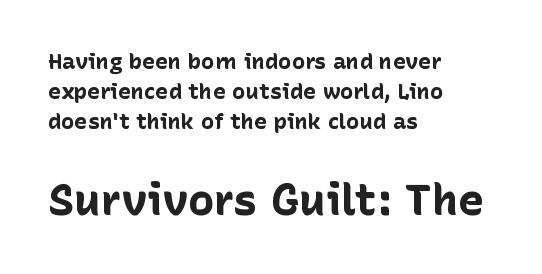
Scale increases going downward across the two blocks. Glance below the letters and you will spot only blank space. Check where the strokes stop: nothing finishes them off — pure sans. The tracking reads as untouched default to a designer's eye.
